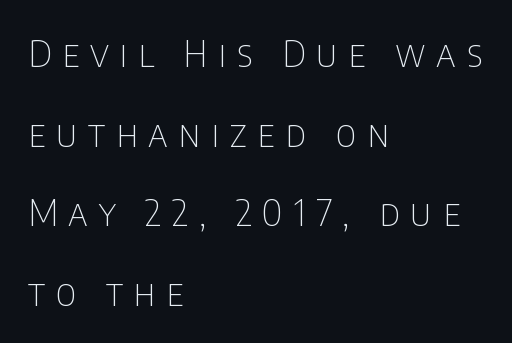
The image shows 37 px thin, condensed sans-serif type, upright; set left-aligned, loose line spacing (2.15x), unusually wide letter spacing (+0.29 em), not underlined; low stroke contrast and a large x-height.
